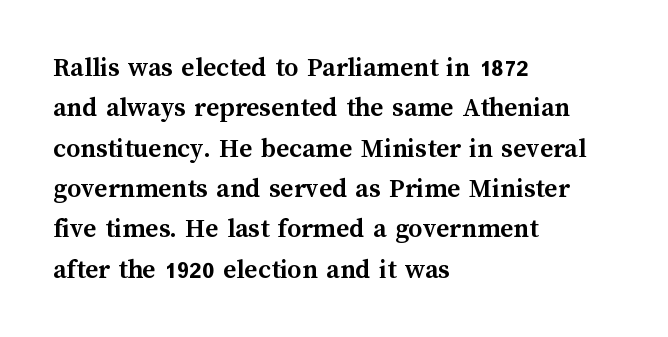
The letters stand upright; this is a roman face. Looks like regular typesetting: each glyph gets only the width it needs. Glyph-to-glyph distance matches everyday printed text. Typeset ragged right — the left edge is the straight one.
